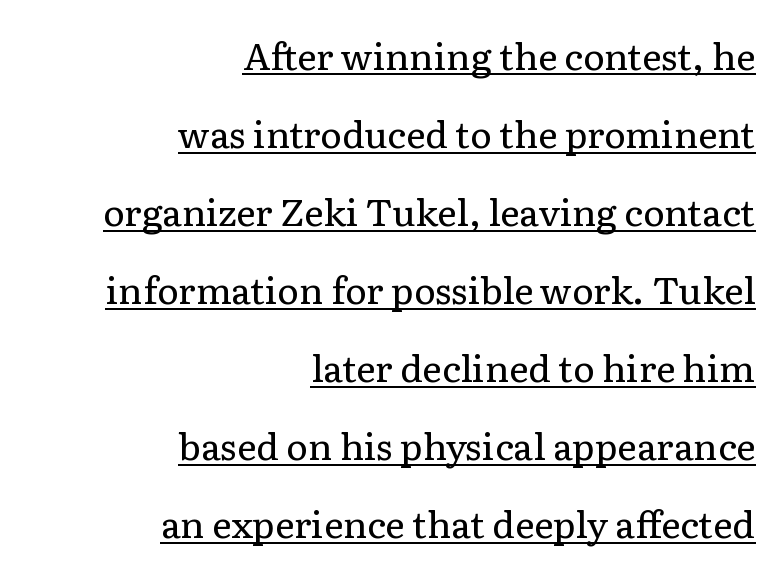
The image shows 37 px regular-weight serif type, upright; set right-aligned, loose line spacing (2.11x), normal letter spacing, underlined; low stroke contrast and a medium x-height.
